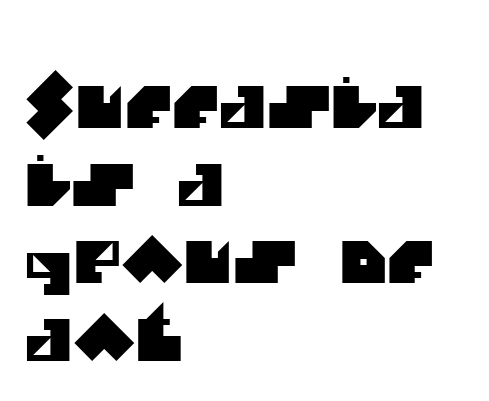
The image shows 58 px sans-serif type; set left-aligned, normal line spacing (1.34x), normal letter spacing, not underlined; medium stroke contrast and a large x-height.
